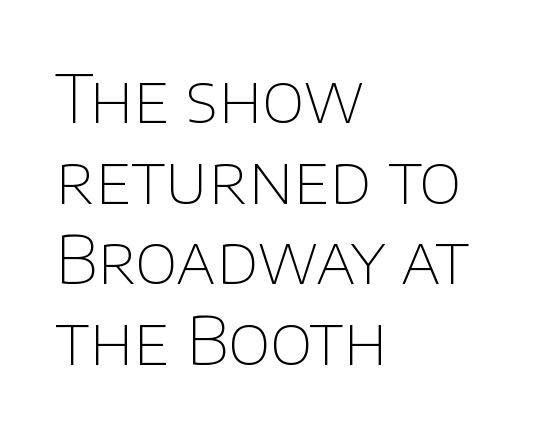
Bare-footed words on every line. No extra tracking has been applied to these lines. Is this a fixed-width face? No — the glyphs have proportional, varying widths. Serif or sans? Sans — the stroke terminals are bare.
